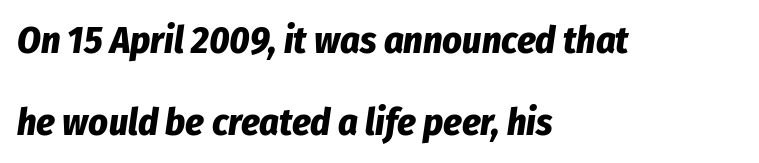
The image shows 38 px bold, condensed type, italic (leaning right); set left-aligned, loose line spacing (2.15x), normal letter spacing, not underlined; low stroke contrast and a medium x-height.
